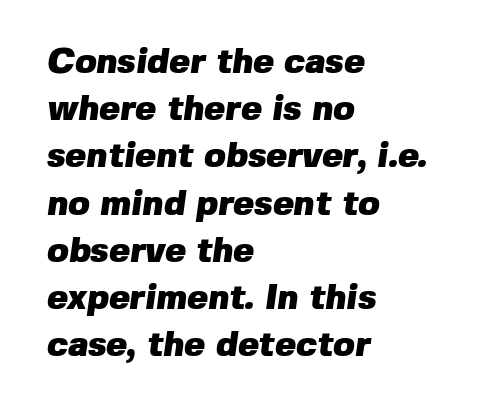
{"serif": "no", "bold": "yes", "weight": "heavy", "width": "normal", "stroke_contrast": "low", "x_height": "medium", "monospaced": "no", "underline": "no", "align": "left", "line_spacing": "normal", "line_spacing_ratio": 1.35, "letter_spacing": "normal", "letter_spacing_em": 0.0, "glyph_px": 35}
